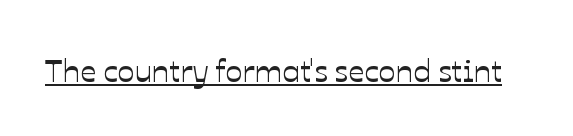
Q: Is the text italic (slanted)? A: No, it is upright.
Q: Is the text underlined? A: Yes.
Q: Is the spacing between letters normal or unusually wide? A: Normal.
Q: Width (condensed, normal, or wide)? A: Normal.
Q: Stroke contrast? A: Low.
Q: x-height? A: Medium.
Q: Monospaced? A: No.
